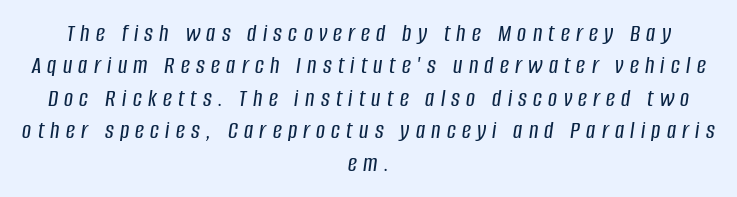
{"italic": "yes", "lean": "right", "slant_degrees": 8, "underline": "no", "align": "center", "line_spacing": "normal", "line_spacing_ratio": 1.3, "letter_spacing": "wide", "letter_spacing_em": 0.25, "glyph_px": 25}
